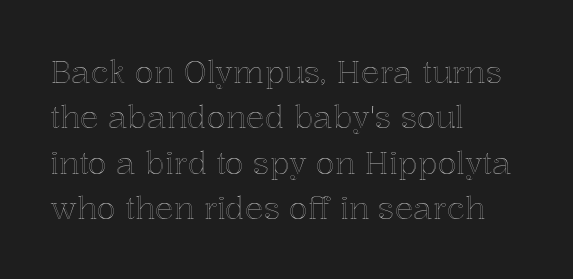
The image shows 31 px text type, upright; set left-aligned, normal line spacing (1.46x), normal letter spacing, not underlined; a medium x-height.
